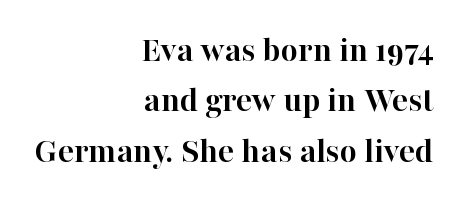
{"serif": "yes", "italic": "no", "bold": "yes", "weight": "semibold", "width": "normal", "stroke_contrast": "high", "x_height": "medium", "monospaced": "no", "underline": "no", "align": "right", "line_spacing": "normal", "line_spacing_ratio": 1.36, "letter_spacing": "normal", "letter_spacing_em": 0.0, "glyph_px": 37}
